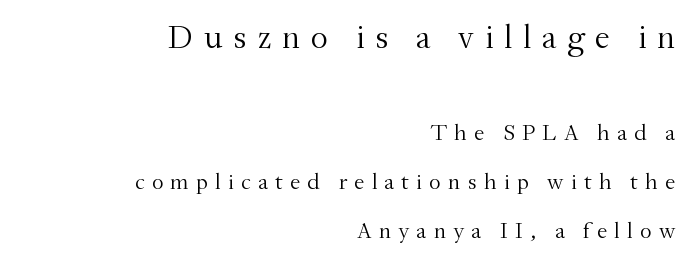
Q: Is the text bold? A: No.
Q: Is the text italic (slanted)? A: No, it is upright.
Q: Is the typeface a serif or a sans-serif typeface? A: Serif.
Q: Is the text underlined? A: No.
Q: How is the paragraph aligned? A: Right-aligned.
Q: Is the spacing between letters normal or unusually wide? A: Unusually wide.
Q: Is the spacing between lines tight, normal or loose? A: Loose.
Q: Which block of text is set in a larger size, the first (top) or the second (bottom)? A: The first (top) one.
Q: Width (condensed, normal, or wide)? A: Normal.
Q: Stroke contrast? A: Medium.
Q: x-height? A: Small.
Q: Monospaced? A: No.
